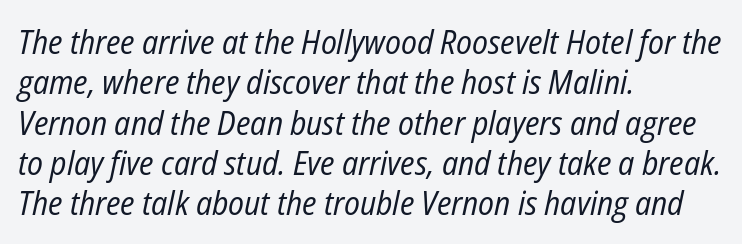
The image shows 33 px regular-weight, condensed type, italic (leaning right); set left-aligned, line spacing 1.22x, normal letter spacing, not underlined; low stroke contrast and a medium x-height.
